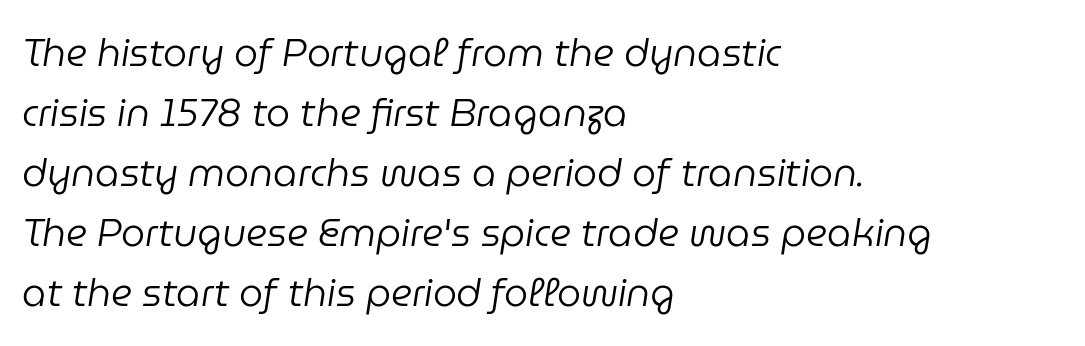
{"italic": "yes", "lean": "right", "slant_degrees": 9, "bold": "no", "weight": "regular", "width": "normal", "stroke_contrast": "low", "x_height": "medium", "monospaced": "no", "underline": "no", "align": "left", "line_spacing": "normal", "line_spacing_ratio": 1.58, "letter_spacing": "normal", "letter_spacing_em": 0.0, "glyph_px": 38}
